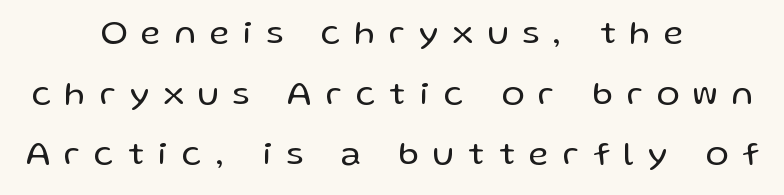
The image shows 34 px regular-weight sans-serif type, upright; set centered, line spacing 1.78x, unusually wide letter spacing (+0.42 em), not underlined; low stroke contrast and a medium x-height.
